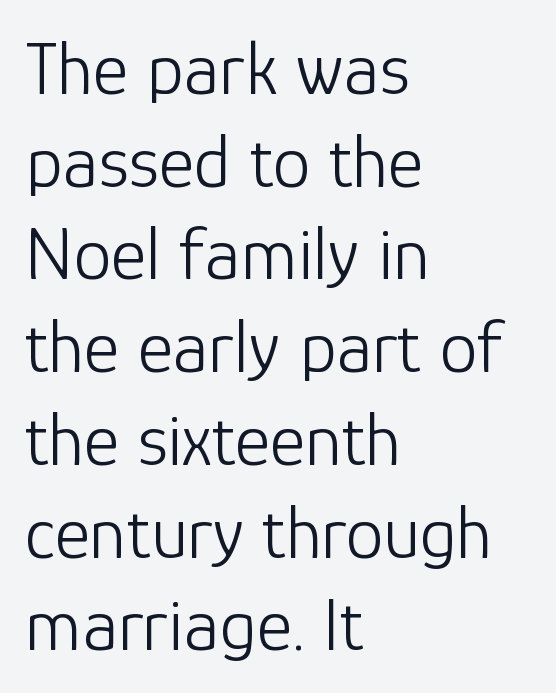
The image shows 76 px light sans-serif type, upright; set left-aligned, line spacing 1.22x, normal letter spacing, not underlined; low stroke contrast and a medium x-height.
